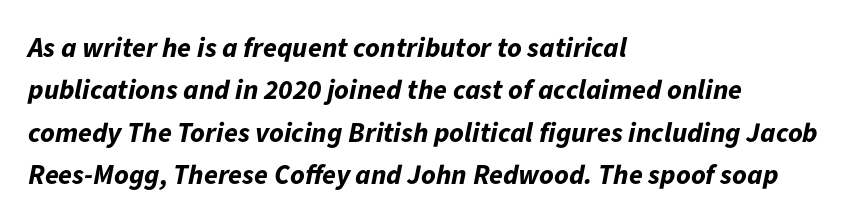
{"italic": "yes", "lean": "right", "slant_degrees": 11, "bold": "yes", "weight": "bold", "width": "normal", "stroke_contrast": "low", "x_height": "medium", "monospaced": "no", "underline": "no", "align": "left", "line_spacing": "normal", "line_spacing_ratio": 1.51, "letter_spacing": "normal", "letter_spacing_em": 0.0, "glyph_px": 28}
